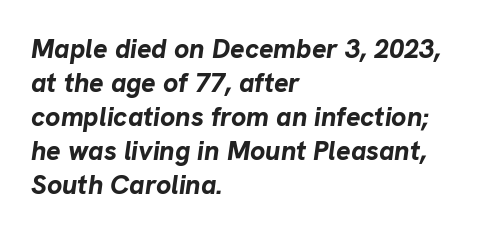
{"italic": "yes", "lean": "right", "slant_degrees": 8, "bold": "yes", "underline": "no", "align": "left", "line_spacing": "normal", "line_spacing_ratio": 1.26, "letter_spacing": "normal", "letter_spacing_em": 0.0, "glyph_px": 27}
